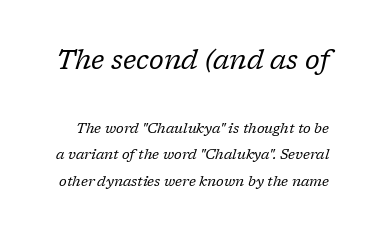
The image shows 27 px text type, italic (leaning right); set line spacing 1.89x, normal letter spacing, not underlined; the first (top) block is 1.93x larger.
